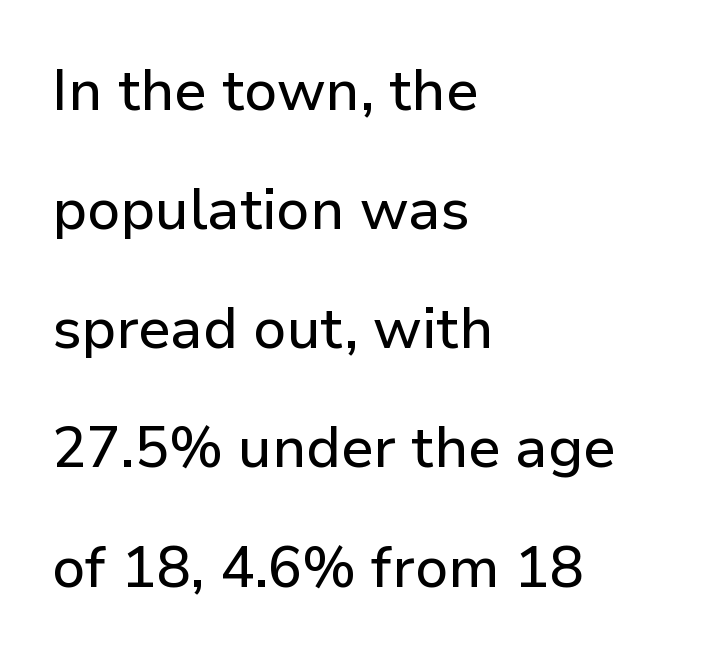
Character widths vary here, with narrow letters taking less room than wide ones. Compared with typical body copy, the letter spacing here is the same. This is sans-serif lettering, the kind often seen on screens and signage. Visually the block forms a straight wall on the left and a jagged coastline on the right. One glance says open: line gaps are wider than usual.
